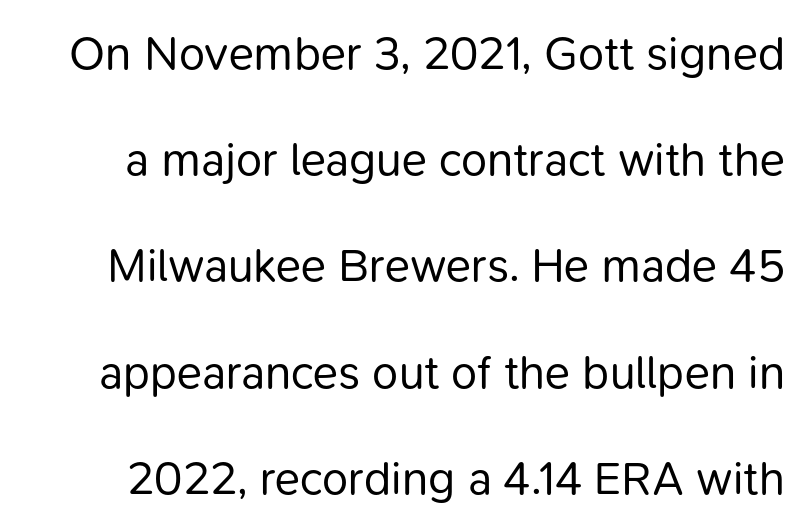
The image shows 47 px regular-weight sans-serif type, upright; set loose line spacing (2.26x), normal letter spacing, not underlined; low stroke contrast and a medium x-height.
